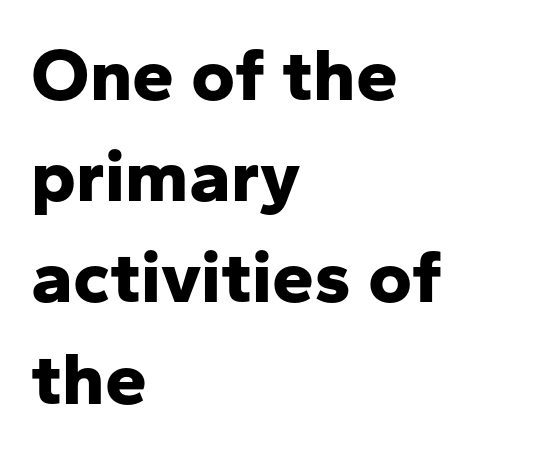
Q: Is the text bold? A: Yes.
Q: Is the text italic (slanted)? A: No, it is upright.
Q: Is the typeface a serif or a sans-serif typeface? A: Sans-serif.
Q: Is the text underlined? A: No.
Q: How is the paragraph aligned? A: Left-aligned.
Q: Is the spacing between letters normal or unusually wide? A: Normal.
Q: Is the spacing between lines tight, normal or loose? A: Normal.
Q: Width (condensed, normal, or wide)? A: Normal.
Q: Stroke contrast? A: Low.
Q: x-height? A: Medium.
Q: Monospaced? A: No.
